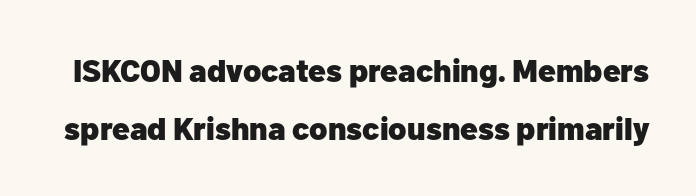
Do the characters align in a grid? No, the font is proportional. The axis of the letterforms is exactly vertical. The characters look thick and weighty, a clear bold. Each word holds together tightly as a unit, with standard inter-letter gaps. Font category for this specimen: sans-serif.
